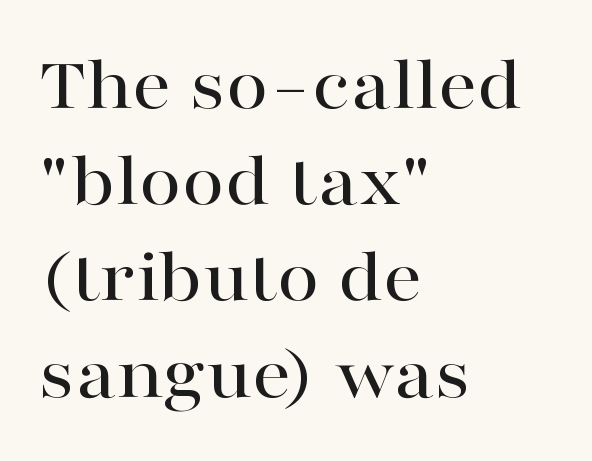
{"serif": "yes", "italic": "no", "width": "wide", "stroke_contrast": "high", "x_height": "medium", "monospaced": "no", "underline": "no", "align": "left", "line_spacing": "normal", "line_spacing_ratio": 1.25, "letter_spacing": "normal", "letter_spacing_em": 0.0, "glyph_px": 77}
